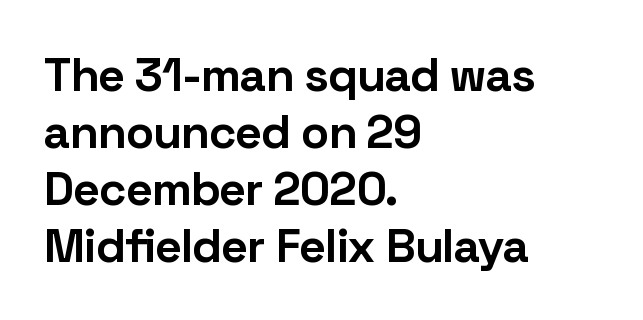
Does the lettering tilt? It doesn't — this is upright. The passage shown has conventional tracking throughout. Look at the stroke-to-counter ratio: heavy, a bold. A typesetter would call this proportional, since set widths differ per character. Type without underlining.
